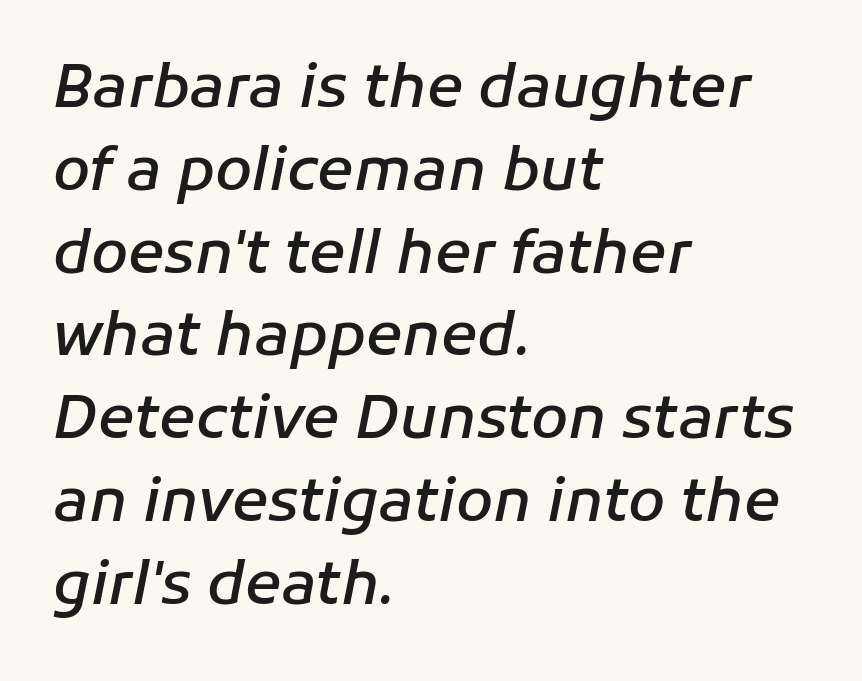
{"italic": "yes", "lean": "right", "slant_degrees": 11, "bold": "semi", "weight": "semibold", "width": "normal", "stroke_contrast": "low", "x_height": "medium", "monospaced": "no", "underline": "no", "align": "left", "line_spacing": "normal", "line_spacing_ratio": 1.38, "letter_spacing": "normal", "letter_spacing_em": 0.0, "glyph_px": 60}
